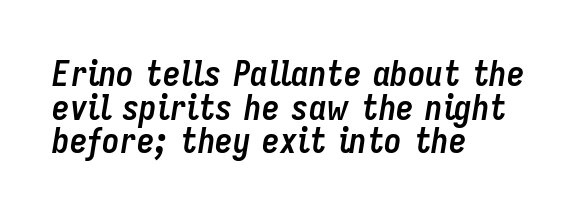
Q: Is the text bold? A: Yes.
Q: Is the text italic (slanted)? A: Yes, it leans right by about 9 degrees.
Q: Is the text underlined? A: No.
Q: How is the paragraph aligned? A: Left-aligned.
Q: Is the spacing between letters normal or unusually wide? A: Normal.
Q: Is the spacing between lines tight, normal or loose? A: Tight.
Q: Width (condensed, normal, or wide)? A: Condensed.
Q: Stroke contrast? A: Low.
Q: x-height? A: Medium.
Q: Monospaced? A: No.
